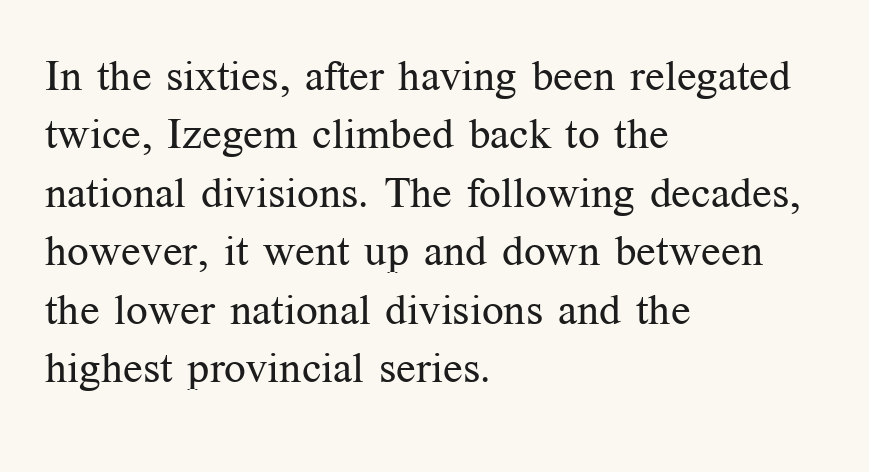
{"serif": "yes", "italic": "no", "bold": "no", "weight": "regular", "width": "normal", "stroke_contrast": "medium", "x_height": "medium", "monospaced": "no", "underline": "no", "align": "left", "line_spacing": "normal", "line_spacing_ratio": 1.36, "letter_spacing": "normal", "letter_spacing_em": 0.0, "glyph_px": 43}
